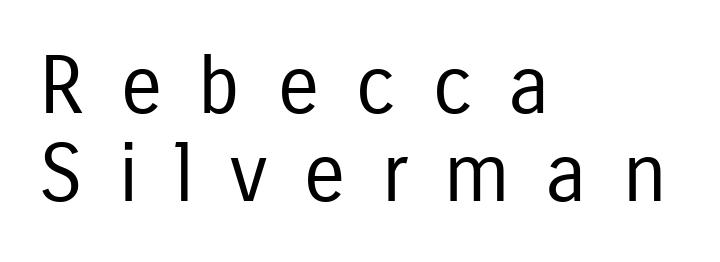
{"serif": "no", "italic": "no", "bold": "no", "weight": "regular", "width": "condensed", "stroke_contrast": "low", "x_height": "medium", "monospaced": "no", "underline": "no", "align": "left", "line_spacing": "tight", "line_spacing_ratio": 1.1, "letter_spacing": "wide", "letter_spacing_em": 0.45, "glyph_px": 80}
